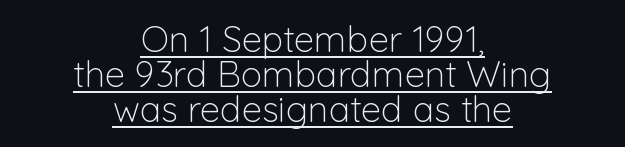
The image shows 36 px light sans-serif type, upright; set centered, tight line spacing (0.97x), normal letter spacing, underlined; low stroke contrast and a medium x-height.
